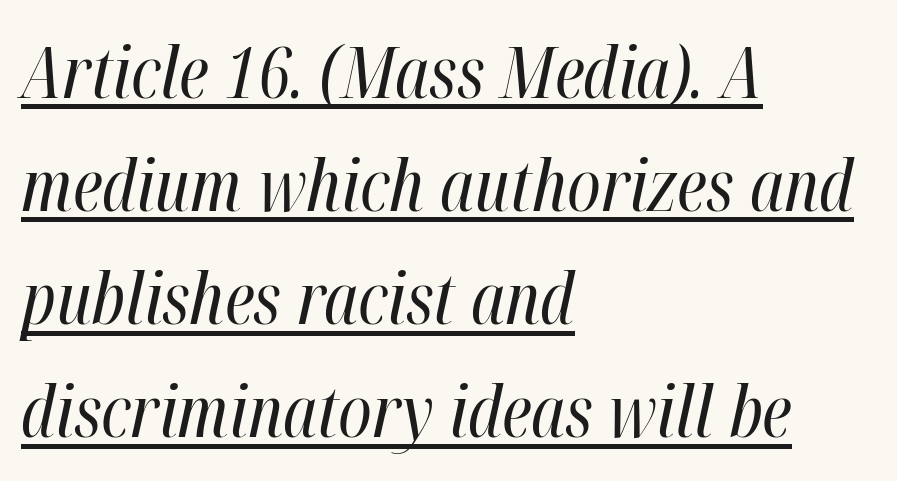
Q: Is the text bold? A: No.
Q: Is the text italic (slanted)? A: Yes, it leans right by about 12 degrees.
Q: Is the text underlined? A: Yes.
Q: How is the paragraph aligned? A: Left-aligned.
Q: Is the spacing between letters normal or unusually wide? A: Normal.
Q: Is the spacing between lines tight, normal or loose? A: Normal.
Q: Width (condensed, normal, or wide)? A: Condensed.
Q: Stroke contrast? A: High.
Q: x-height? A: Medium.
Q: Monospaced? A: No.
